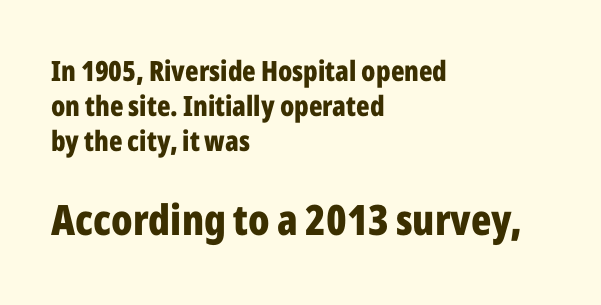
Q: Is the text bold? A: Yes.
Q: Is the text italic (slanted)? A: No, it is upright.
Q: Is the typeface a serif or a sans-serif typeface? A: Sans-serif.
Q: Is the text underlined? A: No.
Q: How is the paragraph aligned? A: Left-aligned.
Q: Is the spacing between letters normal or unusually wide? A: Normal.
Q: Is the spacing between lines tight, normal or loose? A: Normal.
Q: Which block of text is set in a larger size, the first (top) or the second (bottom)? A: The second (bottom) one.
Q: Width (condensed, normal, or wide)? A: Condensed.
Q: Stroke contrast? A: Low.
Q: x-height? A: Medium.
Q: Monospaced? A: No.
